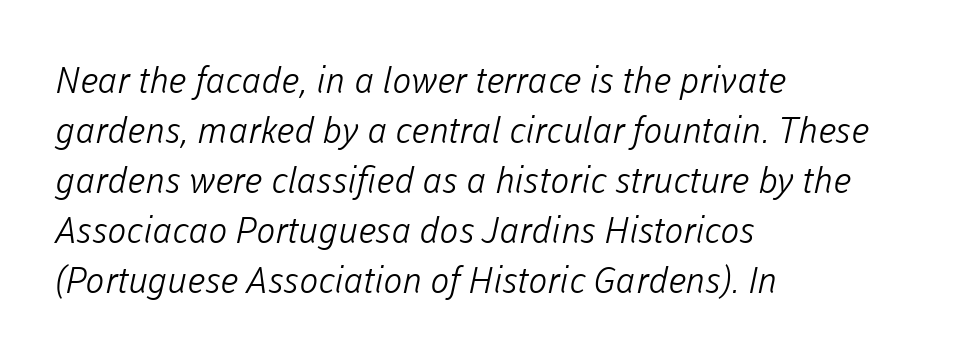
The image shows 36 px light sans-serif type; set left-aligned, normal line spacing (1.39x), normal letter spacing, not underlined; low stroke contrast and a medium x-height.
